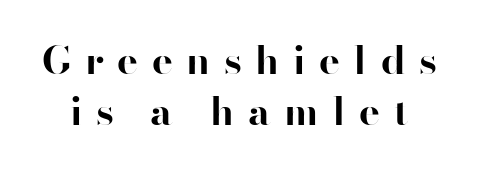
{"serif": "no", "italic": "no", "bold": "yes", "weight": "bold", "width": "normal", "stroke_contrast": "high", "x_height": "small", "monospaced": "no", "underline": "no", "line_spacing": "normal", "line_spacing_ratio": 1.32, "letter_spacing": "wide", "letter_spacing_em": 0.35, "glyph_px": 39}
